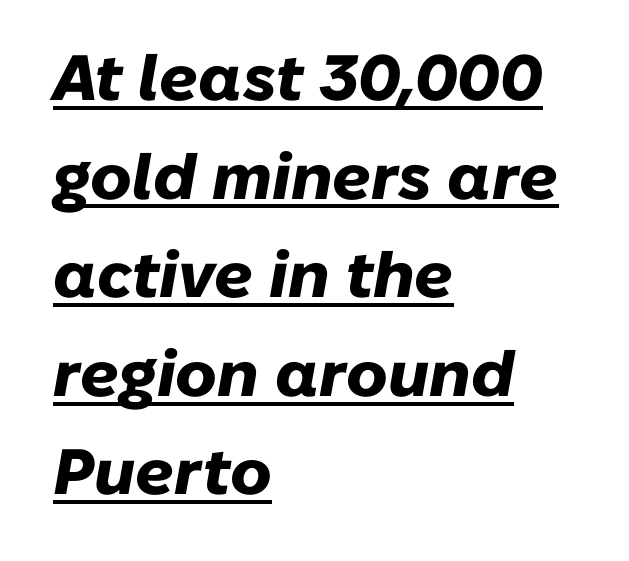
One-word summary of the alignment: left. Designer's note — italics engaged. The type is set solid horizontally, with unmodified tracking. What decoration does the sample have? An underline. Heavy-handed strokes throughout: this text is bold. The letters advance in unequal steps, a hallmark of proportional type.
